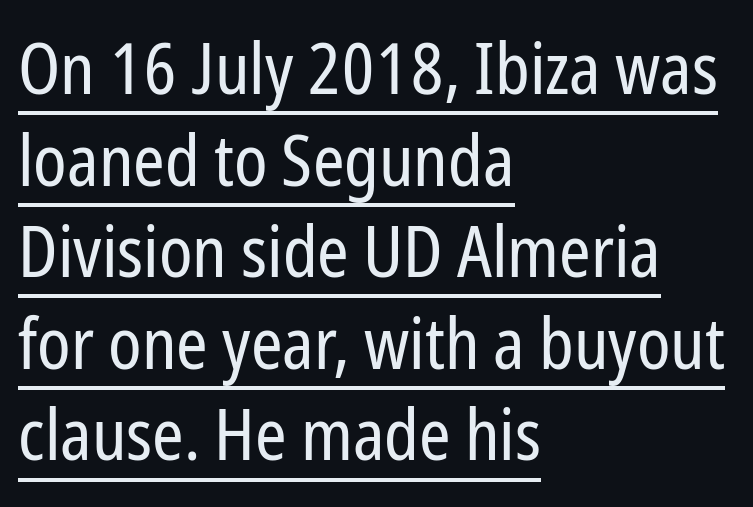
{"serif": "no", "italic": "no", "bold": "no", "weight": "regular", "width": "condensed", "stroke_contrast": "low", "x_height": "medium", "monospaced": "no", "underline": "yes", "align": "left", "line_spacing": "normal", "line_spacing_ratio": 1.29, "letter_spacing": "normal", "letter_spacing_em": 0.0, "glyph_px": 71}
